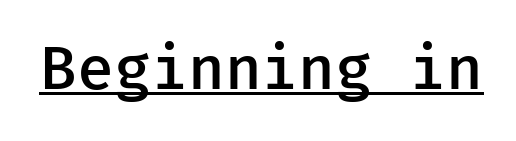
{"serif": "no", "italic": "no", "bold": "semi", "weight": "semibold", "width": "normal", "stroke_contrast": "low", "x_height": "medium", "monospaced": "yes", "underline": "yes", "letter_spacing": "normal", "letter_spacing_em": 0.0, "glyph_px": 60}
